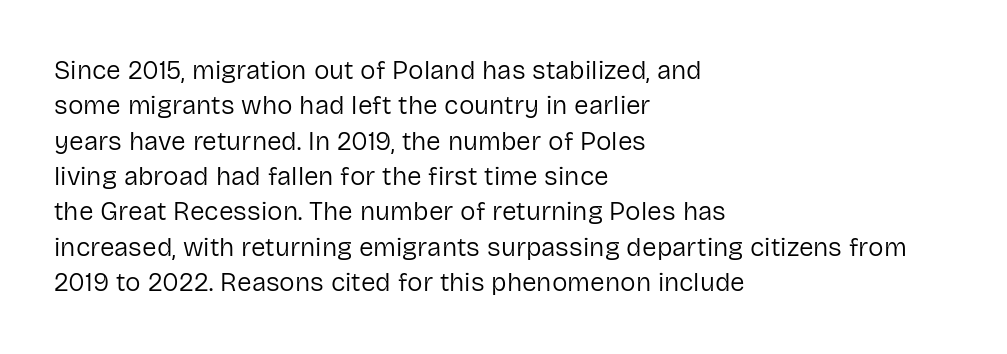
The image shows 26 px text type, upright; set left-aligned, normal line spacing (1.36x), normal letter spacing, not underlined.
